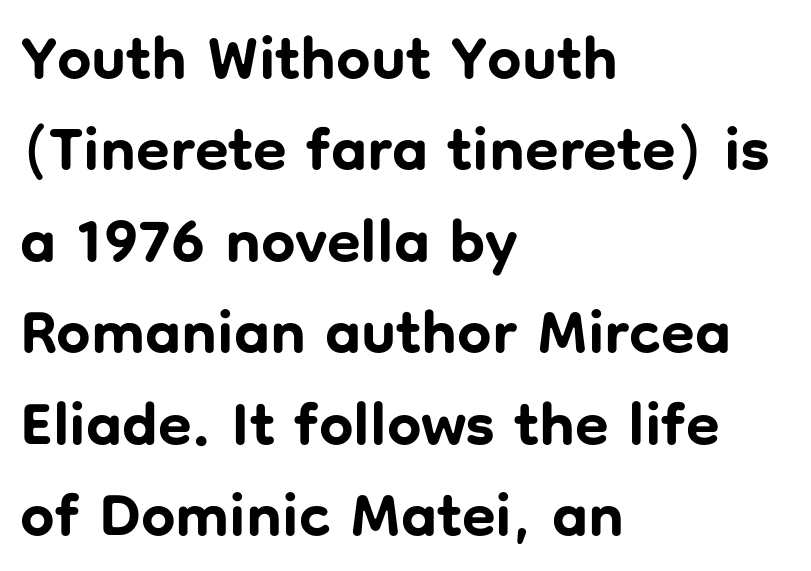
{"serif": "no", "italic": "no", "bold": "yes", "weight": "bold", "width": "normal", "stroke_contrast": "low", "x_height": "medium", "monospaced": "no", "underline": "no", "align": "left", "line_spacing": "normal", "line_spacing_ratio": 1.5, "letter_spacing": "normal", "letter_spacing_em": 0.0, "glyph_px": 61}
